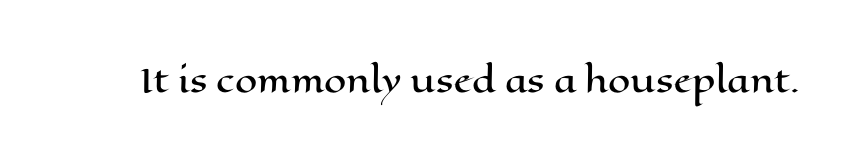
{"italic": "no", "width": "wide", "stroke_contrast": "high", "x_height": "medium", "monospaced": "no", "underline": "no", "letter_spacing": "normal", "letter_spacing_em": 0.0, "glyph_px": 32}
